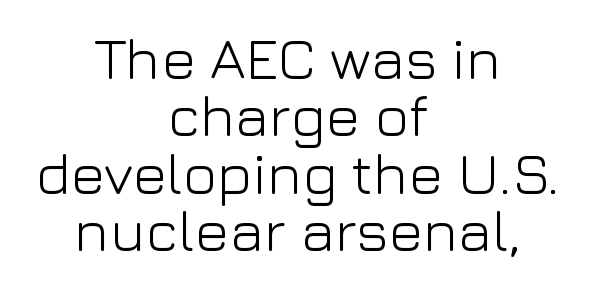
Unbolded letterforms with no extra heft. Notice how the passage keeps no hard edge, just a central spine. Every character sits straight up, as roman type does. Tracking value appears to be zero — textbook default spacing.
